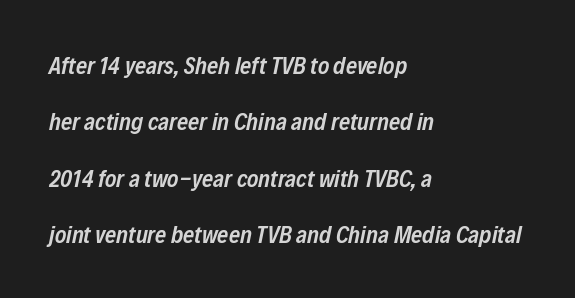
The image shows 24 px text type, italic (leaning right); set left-aligned, loose line spacing (2.35x), normal letter spacing, not underlined.
